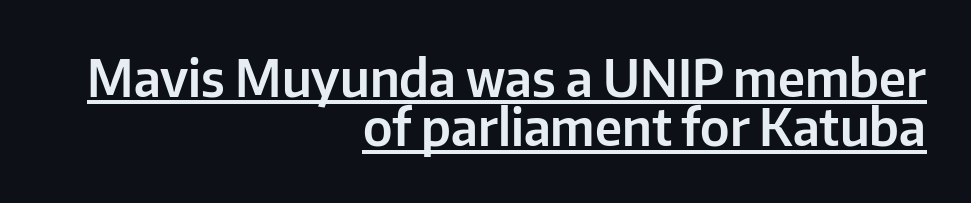
Think of a printed novel: that variable character pitch is what you see here. Has an underline been added? It has. Vertically, the passage feels compressed, each row crowding the next. Is the block centered? No — it sits flush against the right margin. The characters display no serif detailing; their extremities are plain.
